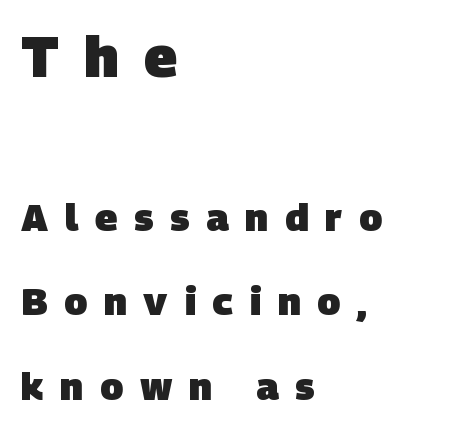
{"serif": "no", "bold": "yes", "weight": "heavy", "width": "normal", "stroke_contrast": "low", "x_height": "large", "monospaced": "no", "underline": "no", "align": "left", "line_spacing": "loose", "line_spacing_ratio": 2.23, "letter_spacing": "wide", "letter_spacing_em": 0.44, "larger_block": "first", "size_ratio": 1.5, "glyph_px": 57}
